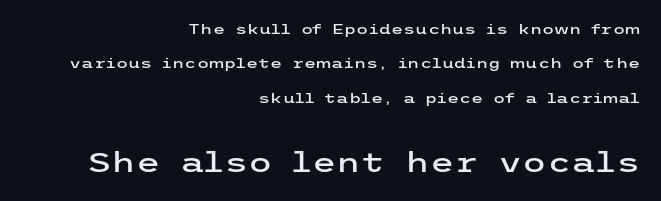
Q: Is the text italic (slanted)? A: No, it is upright.
Q: Is the typeface a serif or a sans-serif typeface? A: Sans-serif.
Q: Is the text underlined? A: No.
Q: How is the paragraph aligned? A: Right-aligned.
Q: Is the spacing between letters normal or unusually wide? A: Normal.
Q: Is the spacing between lines tight, normal or loose? A: Loose.
Q: Which block of text is set in a larger size, the first (top) or the second (bottom)? A: The second (bottom) one.
Q: Width (condensed, normal, or wide)? A: Wide.
Q: Stroke contrast? A: Low.
Q: x-height? A: Medium.
